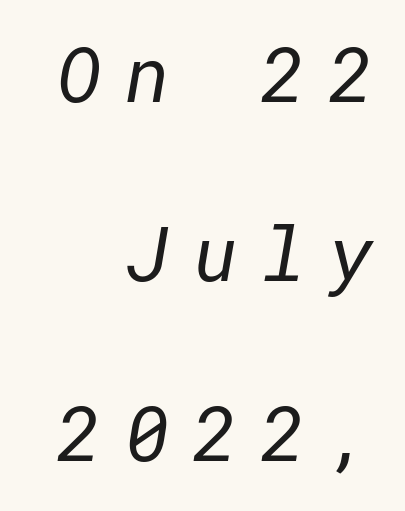
This block would shrink considerably if given ordinary leading; it's expanded now. Serif or sans? Sans — the stroke terminals are bare. Each row of text sits above clean, open space. In terms of letterspacing, this is a distinctly airy, spread setting. The font is comparable to plain body text, perhaps lighter.
